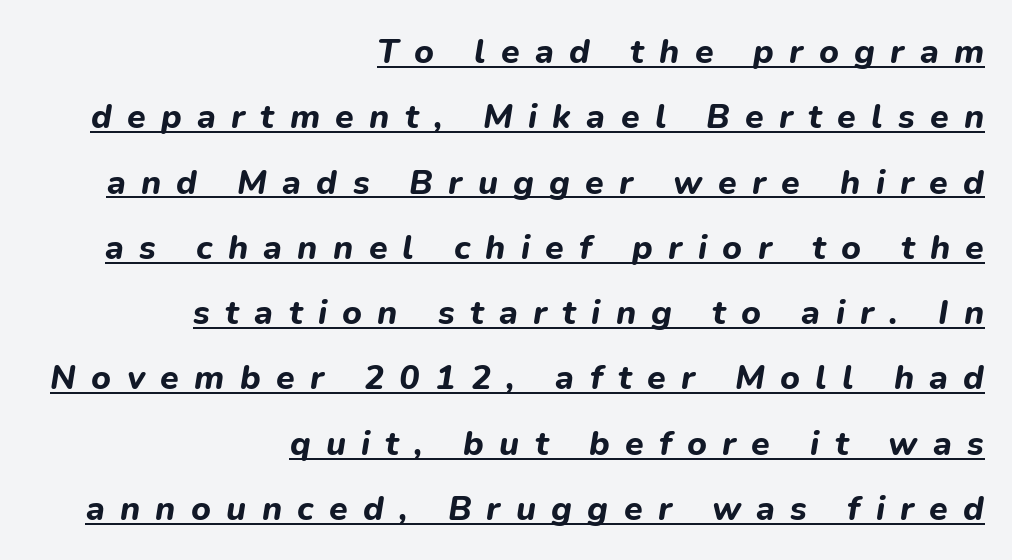
Q: Is the text bold? A: Yes.
Q: Is the text italic (slanted)? A: Yes, it leans right by about 9 degrees.
Q: Is the text underlined? A: Yes.
Q: How is the paragraph aligned? A: Right-aligned.
Q: Is the spacing between letters normal or unusually wide? A: Unusually wide.
Q: Is the spacing between lines tight, normal or loose? A: Loose.
Q: Width (condensed, normal, or wide)? A: Normal.
Q: Stroke contrast? A: Low.
Q: x-height? A: Medium.
Q: Monospaced? A: No.
